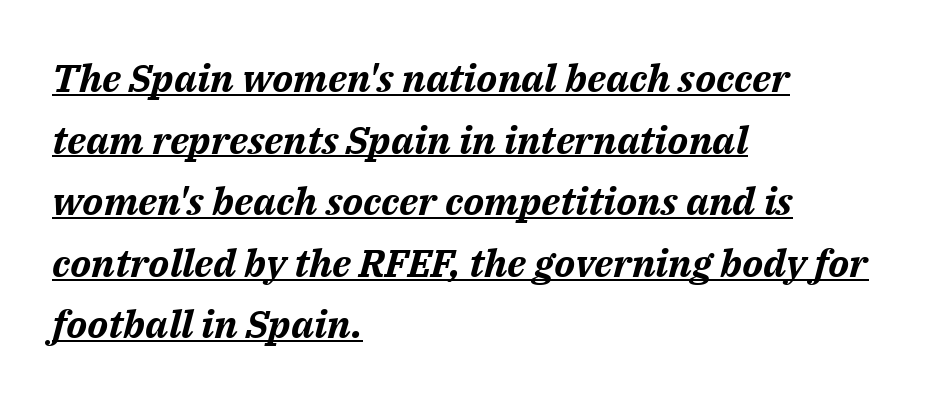
Q: Is the text bold? A: Yes.
Q: Is the text italic (slanted)? A: Yes, it leans right by about 14 degrees.
Q: Is the text underlined? A: Yes.
Q: How is the paragraph aligned? A: Left-aligned.
Q: Is the spacing between letters normal or unusually wide? A: Normal.
Q: Is the spacing between lines tight, normal or loose? A: Normal.
Q: Width (condensed, normal, or wide)? A: Normal.
Q: Stroke contrast? A: Medium.
Q: x-height? A: Medium.
Q: Monospaced? A: No.
